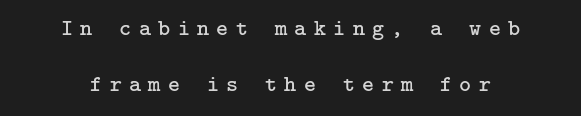
Q: Is the text bold? A: No.
Q: Is the text italic (slanted)? A: No, it is upright.
Q: Is the text underlined? A: No.
Q: How is the paragraph aligned? A: Centered.
Q: Is the spacing between letters normal or unusually wide? A: Unusually wide.
Q: Is the spacing between lines tight, normal or loose? A: Loose.
